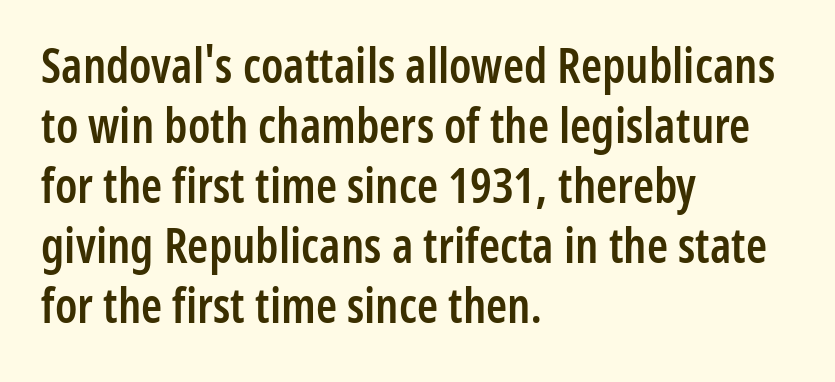
{"serif": "no", "italic": "no", "bold": "semi", "weight": "semibold", "width": "condensed", "stroke_contrast": "low", "x_height": "medium", "monospaced": "no", "underline": "no", "align": "left", "line_spacing": "normal", "line_spacing_ratio": 1.25, "letter_spacing": "normal", "letter_spacing_em": 0.0, "glyph_px": 48}
